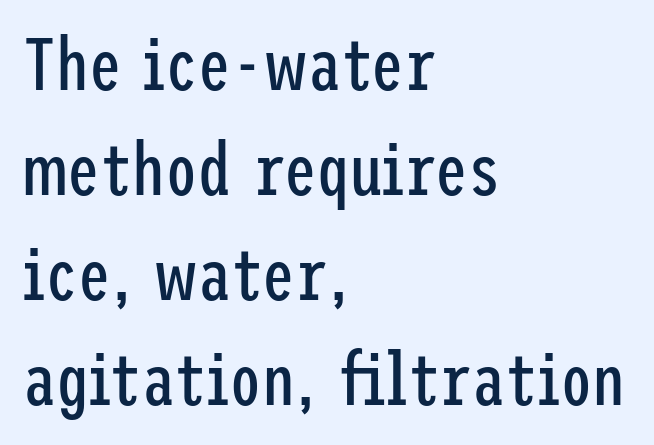
The image shows 73 px regular-weight, condensed sans-serif type, upright; set left-aligned, normal line spacing (1.44x), normal letter spacing, not underlined; low stroke contrast and a medium x-height.
